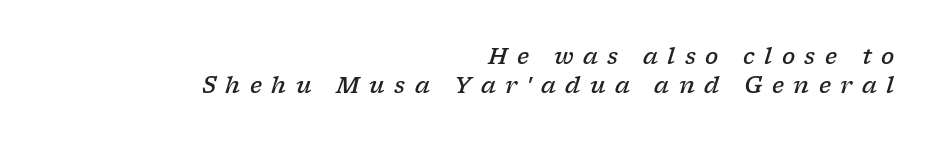
Q: Is the text bold? A: Semi-bold.
Q: Is the text italic (slanted)? A: Yes, it leans right by about 17 degrees.
Q: Is the text underlined? A: No.
Q: How is the paragraph aligned? A: Right-aligned.
Q: Is the spacing between letters normal or unusually wide? A: Unusually wide.
Q: Is the spacing between lines tight, normal or loose? A: Normal.
